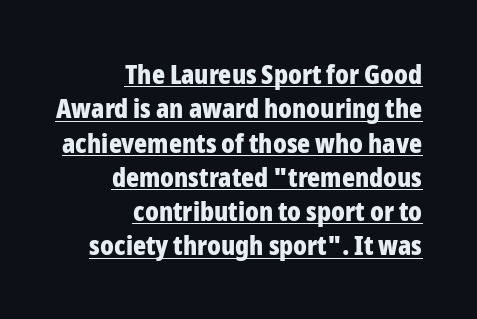
Q: Is the text bold? A: Yes.
Q: Is the text italic (slanted)? A: No, it is upright.
Q: Is the text underlined? A: Yes.
Q: How is the paragraph aligned? A: Right-aligned.
Q: Is the spacing between letters normal or unusually wide? A: Normal.
Q: Is the spacing between lines tight, normal or loose? A: Normal.
